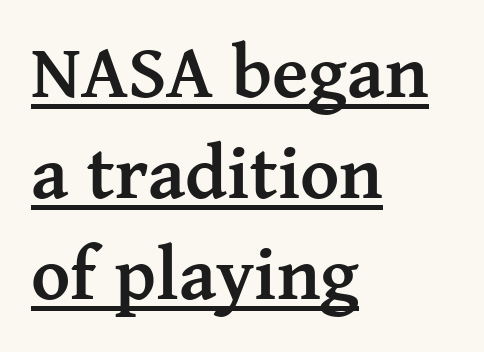
A typesetter would label this face a serif. This rendering leaves character spacing at its baseline value. Looks like regular typesetting: each glyph gets only the width it needs. Quick note: interline space is typical. The rendering uses the underline text-decoration.
